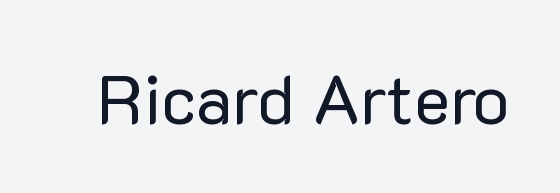
{"serif": "no", "italic": "no", "bold": "no", "weight": "regular", "width": "normal", "stroke_contrast": "low", "x_height": "medium", "monospaced": "no", "underline": "no", "letter_spacing": "normal", "letter_spacing_em": 0.0, "glyph_px": 69}
